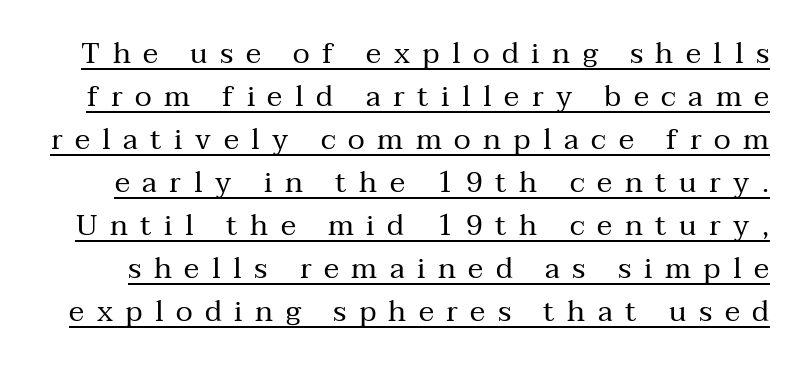
The image shows 29 px regular-weight serif type, upright; set normal line spacing (1.48x), unusually wide letter spacing (+0.43 em), underlined; medium stroke contrast and a medium x-height.
